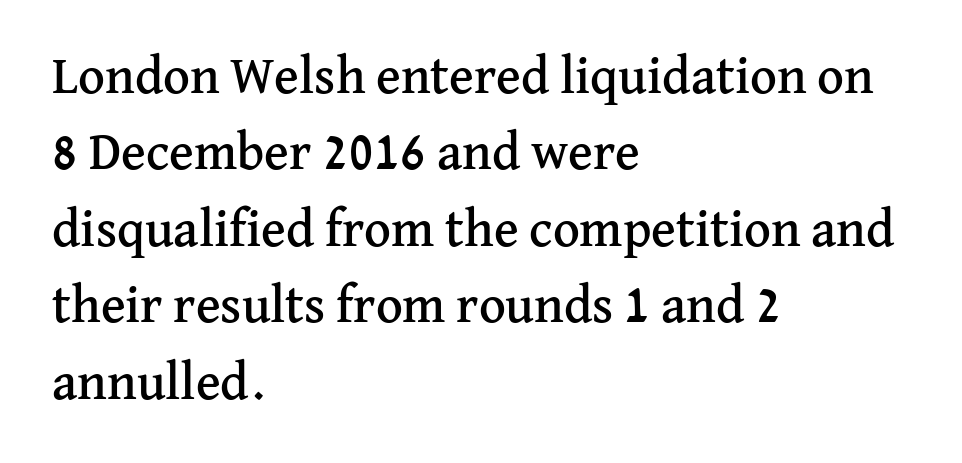
Q: Is the text italic (slanted)? A: No, it is upright.
Q: Is the typeface a serif or a sans-serif typeface? A: Serif.
Q: Is the text underlined? A: No.
Q: How is the paragraph aligned? A: Left-aligned.
Q: Is the spacing between letters normal or unusually wide? A: Normal.
Q: Is the spacing between lines tight, normal or loose? A: Normal.
Q: Width (condensed, normal, or wide)? A: Normal.
Q: Stroke contrast? A: Medium.
Q: x-height? A: Medium.
Q: Monospaced? A: No.
